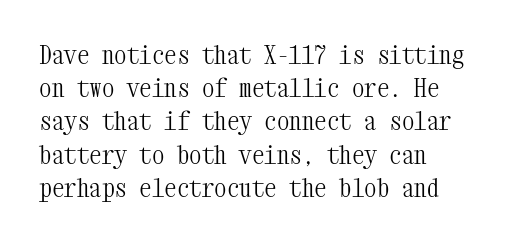
{"italic": "no", "bold": "no", "underline": "no", "align": "left", "line_spacing": "normal", "line_spacing_ratio": 1.33, "letter_spacing": "normal", "letter_spacing_em": 0.0, "glyph_px": 25}
